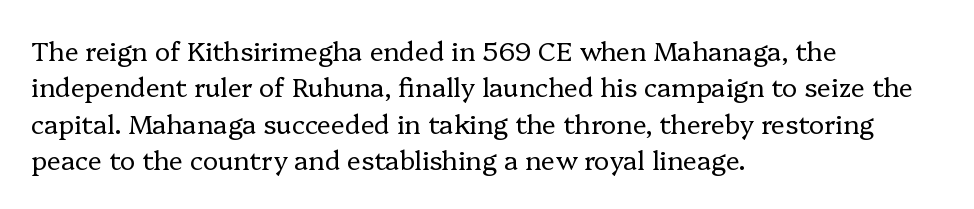
{"italic": "no", "bold": "no", "underline": "no", "align": "left", "line_spacing": "normal", "line_spacing_ratio": 1.4, "letter_spacing": "normal", "letter_spacing_em": 0.0, "glyph_px": 26}
